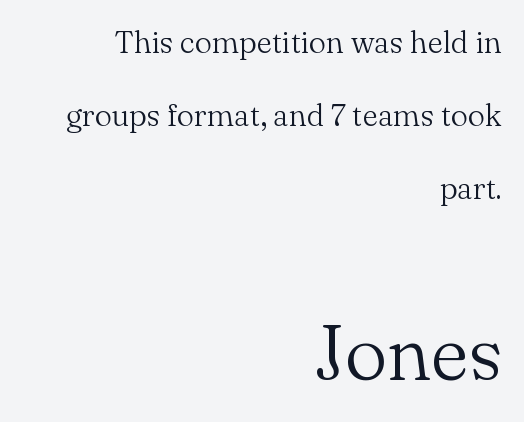
The image shows 77 px light serif type, upright; set right-aligned, loose line spacing (2.36x), normal letter spacing, not underlined; the second (bottom) block is 2.48x larger; medium stroke contrast and a small x-height.
